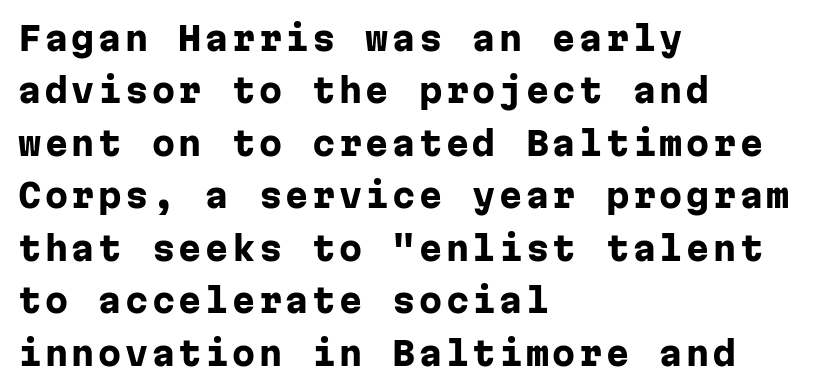
{"serif": "no", "italic": "no", "bold": "yes", "weight": "heavy", "width": "normal", "stroke_contrast": "low", "x_height": "medium", "monospaced": "yes", "underline": "no", "align": "left", "line_spacing": "normal", "line_spacing_ratio": 1.59, "glyph_px": 33}
